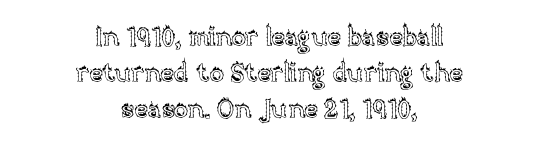
The image shows 26 px text type, upright; set centered, normal line spacing (1.39x), normal letter spacing, not underlined.
